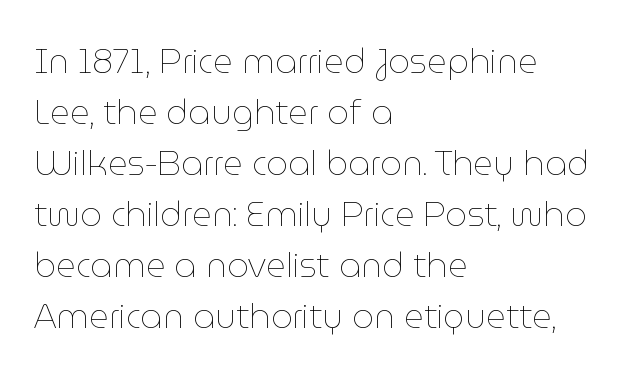
Is this a fixed-width face? No — the glyphs have proportional, varying widths. No word sits above an underline. A roman cut, with each character standing at attention. On a weight scale, this lands at 450 or below. The passage shown has conventional tracking throughout.
